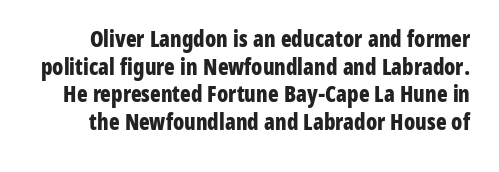
{"italic": "no", "bold": "yes", "underline": "no", "line_spacing": "normal", "line_spacing_ratio": 1.26, "letter_spacing": "normal", "letter_spacing_em": 0.0, "glyph_px": 22}
